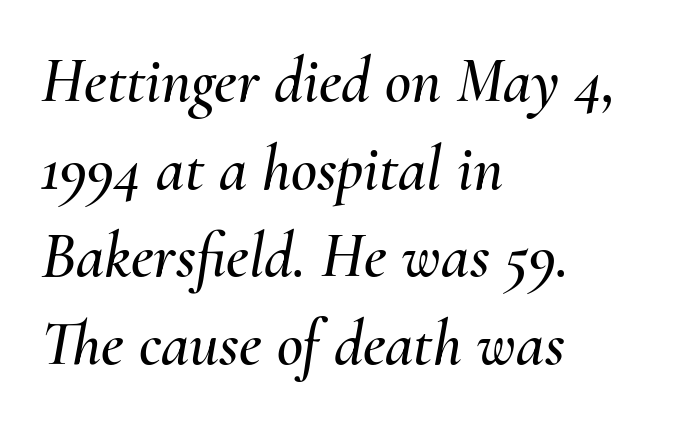
{"italic": "yes", "lean": "right", "slant_degrees": 10, "width": "normal", "stroke_contrast": "medium", "x_height": "small", "monospaced": "no", "underline": "no", "align": "left", "line_spacing": "normal", "line_spacing_ratio": 1.37, "letter_spacing": "normal", "letter_spacing_em": 0.0, "glyph_px": 64}
